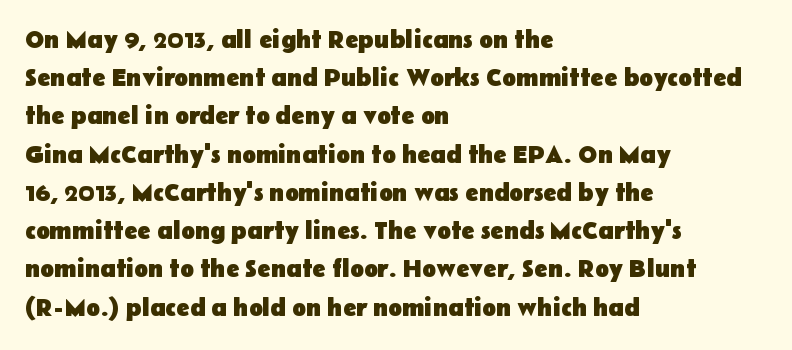
The image shows 25 px bold type, upright; set left-aligned, normal line spacing (1.53x), normal letter spacing, not underlined.
